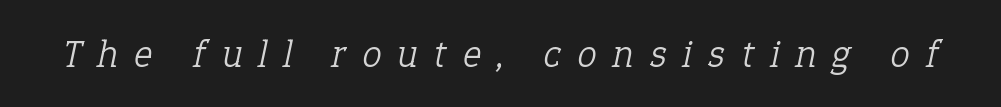
The image shows 39 px light serif type, italic (leaning right); set unusually wide letter spacing (+0.42 em), not underlined; low stroke contrast and a medium x-height.
